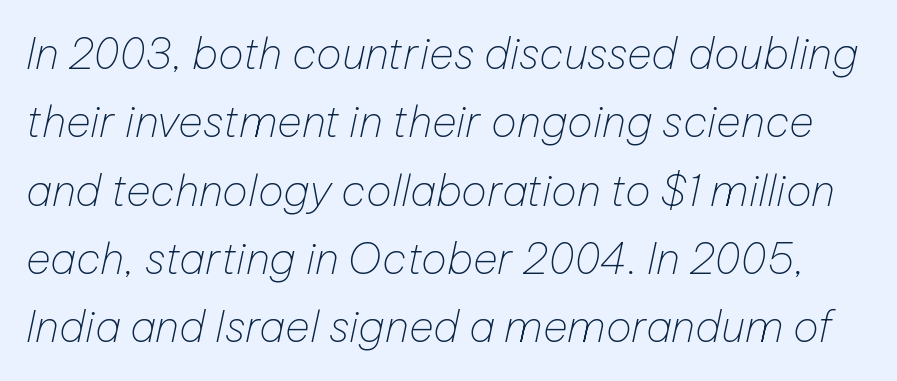
This reads as an unemphasized weight, regular at the heaviest. Honestly, the row spacing looks completely unremarkable. The face used here has a pronounced slope to its letters. Varying glyph widths throughout — classic text-font behaviour.
